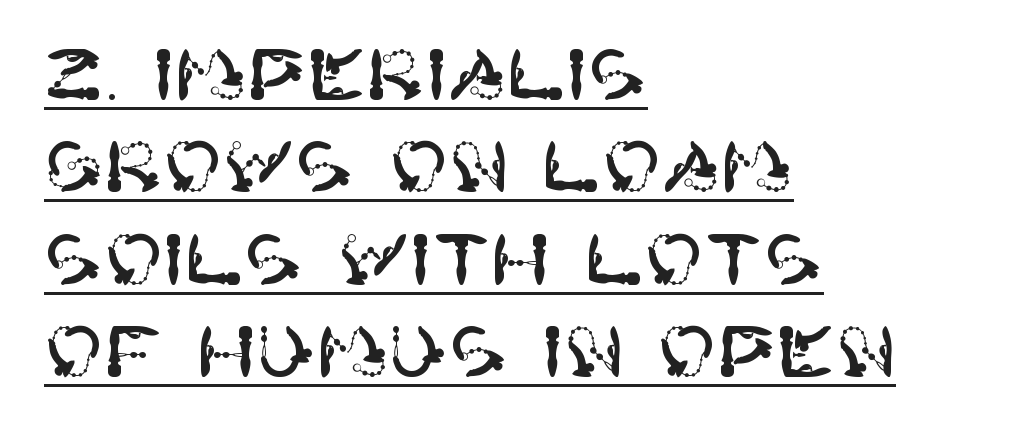
Q: Is the text italic (slanted)? A: No, it is upright.
Q: Is the typeface a serif or a sans-serif typeface? A: Sans-serif.
Q: Is the text underlined? A: Yes.
Q: How is the paragraph aligned? A: Left-aligned.
Q: Is the spacing between letters normal or unusually wide? A: Normal.
Q: Is the spacing between lines tight, normal or loose? A: Normal.
Q: Width (condensed, normal, or wide)? A: Normal.
Q: Stroke contrast? A: High.
Q: x-height? A: Large.
